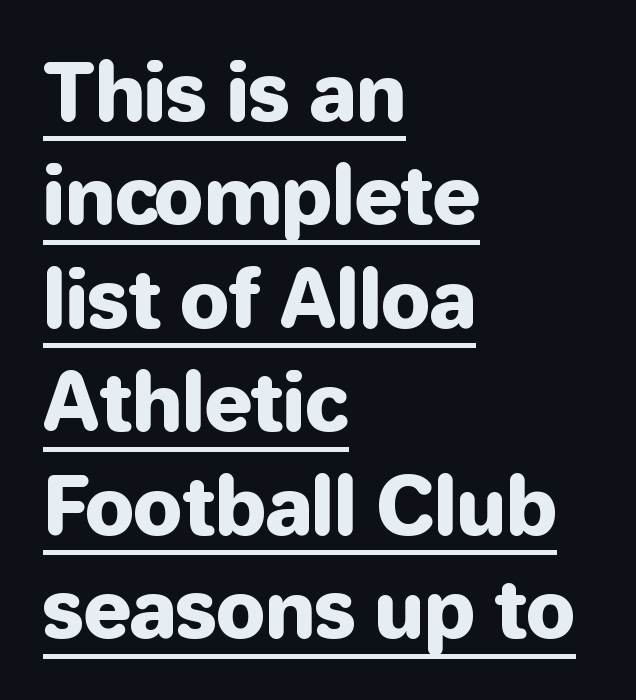
The image shows 79 px sans-serif type, upright; set left-aligned, normal line spacing (1.31x), normal letter spacing, underlined; low stroke contrast and a medium x-height.
